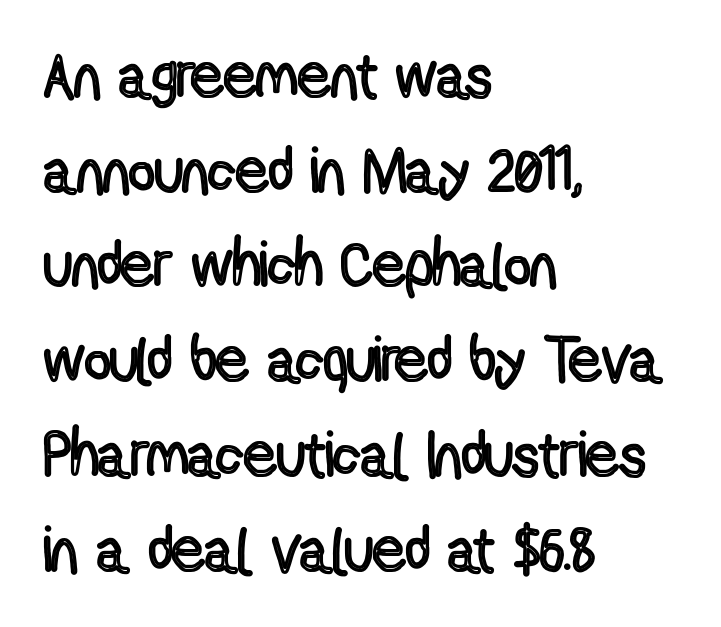
Q: Is the text italic (slanted)? A: No, it is upright.
Q: Is the text underlined? A: No.
Q: How is the paragraph aligned? A: Left-aligned.
Q: Is the spacing between letters normal or unusually wide? A: Normal.
Q: Is the spacing between lines tight, normal or loose? A: Normal.
Q: Width (condensed, normal, or wide)? A: Condensed.
Q: x-height? A: Medium.
Q: Monospaced? A: No.
